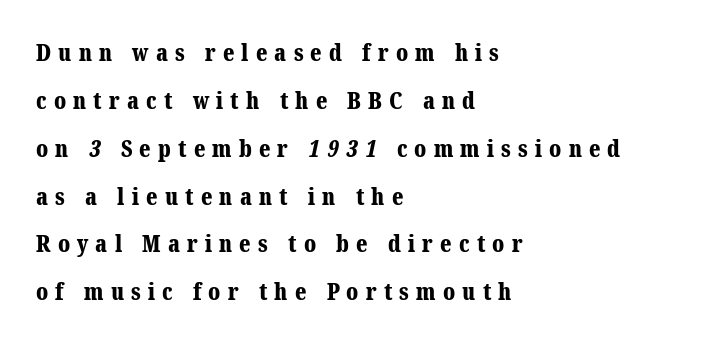
Q: Is the text bold? A: Yes.
Q: Is the text underlined? A: No.
Q: How is the paragraph aligned? A: Left-aligned.
Q: Is the spacing between letters normal or unusually wide? A: Unusually wide.
Q: Is the spacing between lines tight, normal or loose? A: Loose.
